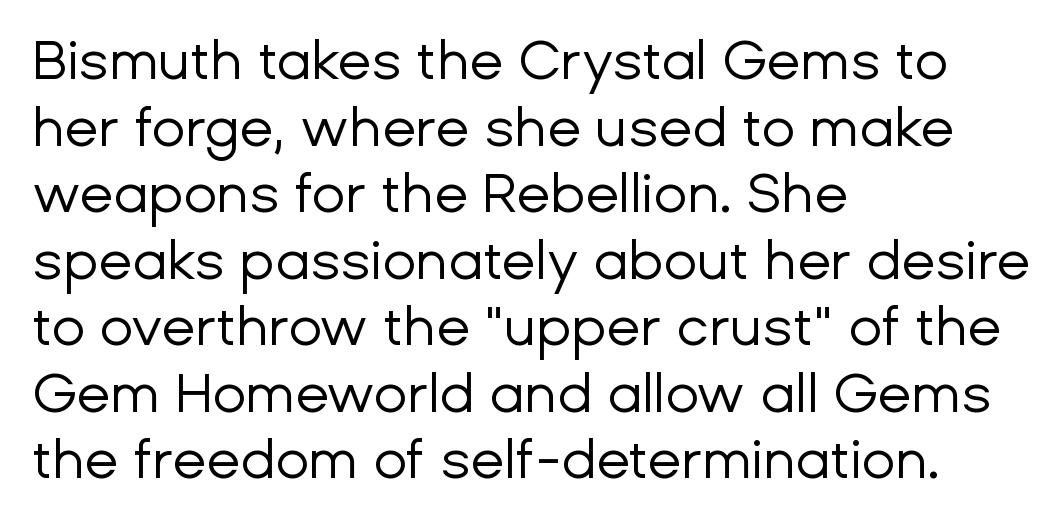
Unlike a traditional serif, this face leaves its strokes unadorned. Standard letterfit; no display-style spreading of the glyphs. These lines stack with their left ends in a neat column. Do the characters align in a grid? No, the font is proportional.
